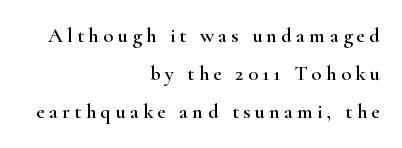
The image shows 21 px text type, upright; set right-aligned, line spacing 1.82x, unusually wide letter spacing (+0.2 em), not underlined.
